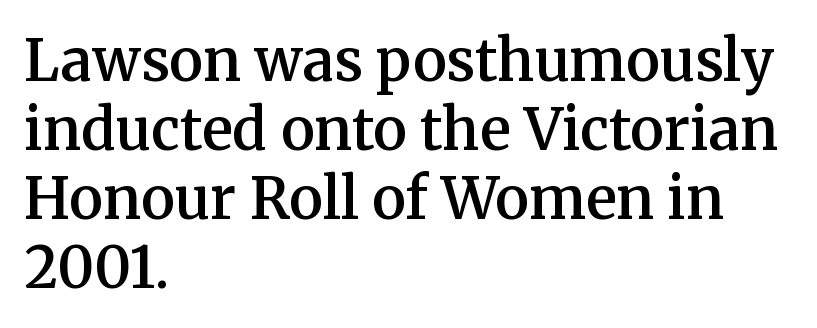
The image shows 57 px semibold serif type, upright; set left-aligned, line spacing 1.21x, normal letter spacing, not underlined; medium stroke contrast and a medium x-height.
